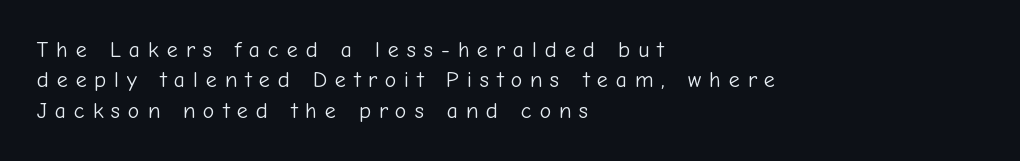
The image shows 22 px text type, upright; set left-aligned, normal line spacing (1.38x), unusually wide letter spacing (+0.36 em), not underlined.
